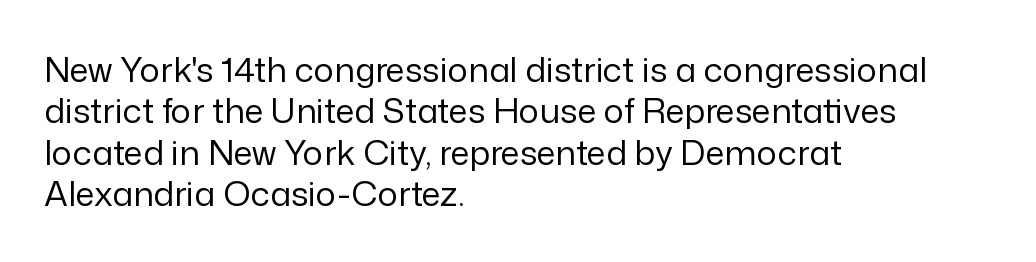
Q: Is the text bold? A: No.
Q: Is the text italic (slanted)? A: No, it is upright.
Q: Is the typeface a serif or a sans-serif typeface? A: Sans-serif.
Q: Is the text underlined? A: No.
Q: How is the paragraph aligned? A: Left-aligned.
Q: Is the spacing between letters normal or unusually wide? A: Normal.
Q: Width (condensed, normal, or wide)? A: Normal.
Q: Stroke contrast? A: Low.
Q: x-height? A: Medium.
Q: Monospaced? A: No.
